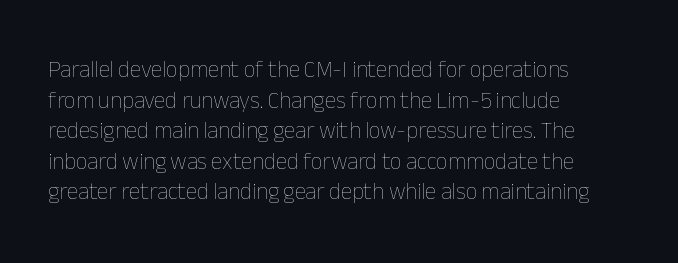
Q: Is the text bold? A: No.
Q: Is the text italic (slanted)? A: No, it is upright.
Q: Is the text underlined? A: No.
Q: How is the paragraph aligned? A: Left-aligned.
Q: Is the spacing between letters normal or unusually wide? A: Normal.
Q: Is the spacing between lines tight, normal or loose? A: Normal.
